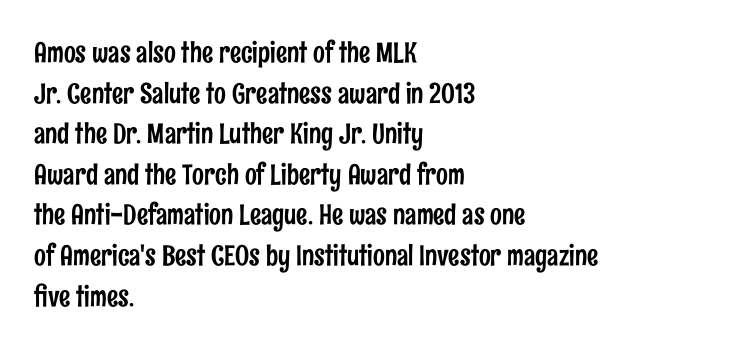
These lines are set flush left with a ragged right edge. The words here are not underlined. The line texture is even and compact thanks to regular tracking. The block of text has a typical density, with ordinary space between rows. The rendering uses natural spacing where letterforms have individual widths.
